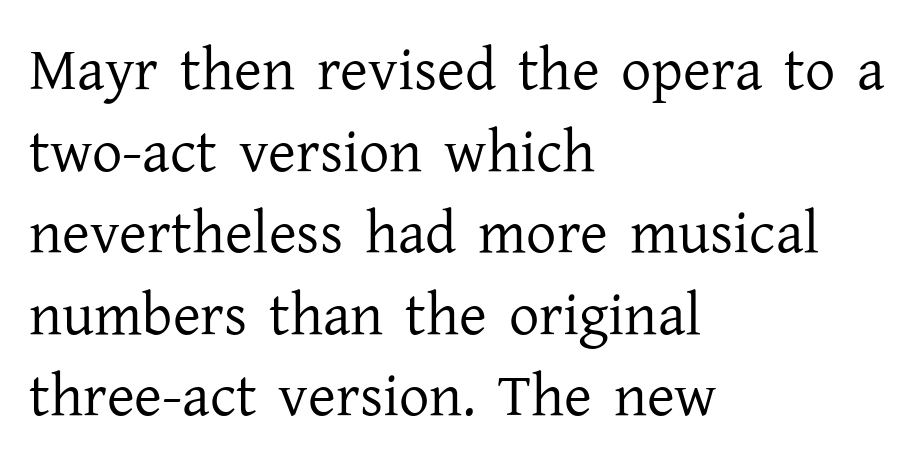
Style check: upright. A typesetter would call this leading conventional body-copy spacing. Unmarked baselines from the first word to the last. Line starts are locked; line ends wander.
